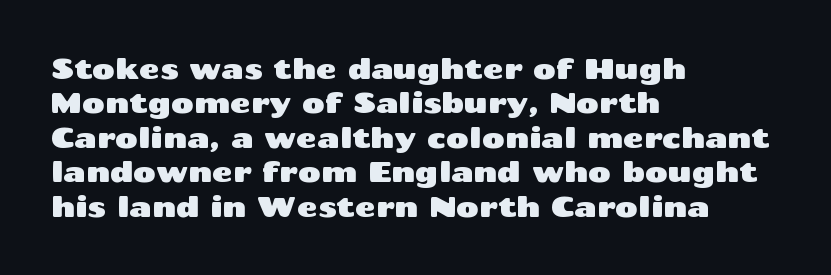
Q: Is the text italic (slanted)? A: No, it is upright.
Q: Is the typeface a serif or a sans-serif typeface? A: Sans-serif.
Q: Is the text underlined? A: No.
Q: How is the paragraph aligned? A: Left-aligned.
Q: Is the spacing between letters normal or unusually wide? A: Normal.
Q: Width (condensed, normal, or wide)? A: Wide.
Q: Stroke contrast? A: Medium.
Q: x-height? A: Medium.
Q: Monospaced? A: No.
